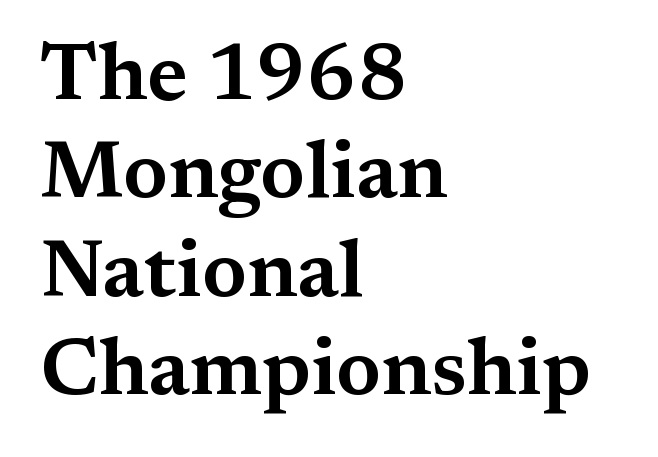
The image shows 80 px wide serif type, upright; set left-aligned, line spacing 1.23x, normal letter spacing, not underlined; medium stroke contrast and a medium x-height.
